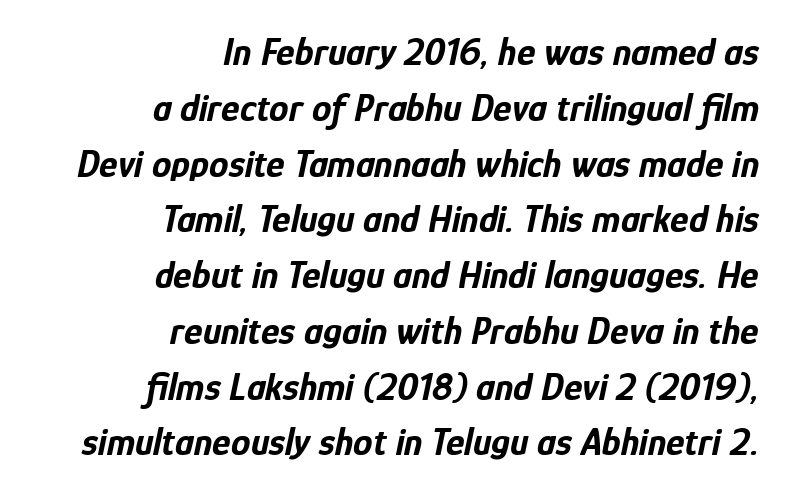
Q: Is the text bold? A: Yes.
Q: Is the text italic (slanted)? A: Yes, it leans right by about 12 degrees.
Q: Is the text underlined? A: No.
Q: How is the paragraph aligned? A: Right-aligned.
Q: Is the spacing between letters normal or unusually wide? A: Normal.
Q: Is the spacing between lines tight, normal or loose? A: Normal.
Q: Width (condensed, normal, or wide)? A: Condensed.
Q: Stroke contrast? A: Low.
Q: x-height? A: Medium.
Q: Monospaced? A: No.
